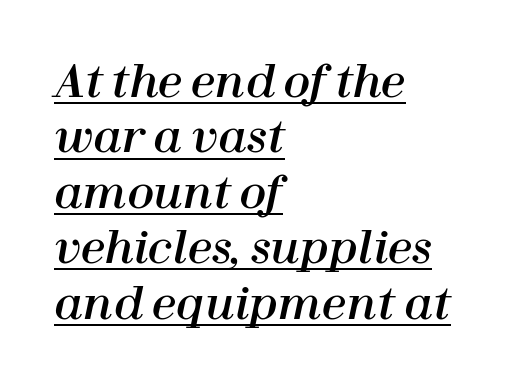
Q: Is the text italic (slanted)? A: Yes, it leans right by about 12 degrees.
Q: Is the text underlined? A: Yes.
Q: How is the paragraph aligned? A: Left-aligned.
Q: Is the spacing between letters normal or unusually wide? A: Normal.
Q: Is the spacing between lines tight, normal or loose? A: Normal.
Q: Width (condensed, normal, or wide)? A: Normal.
Q: Stroke contrast? A: High.
Q: x-height? A: Medium.
Q: Monospaced? A: No.
